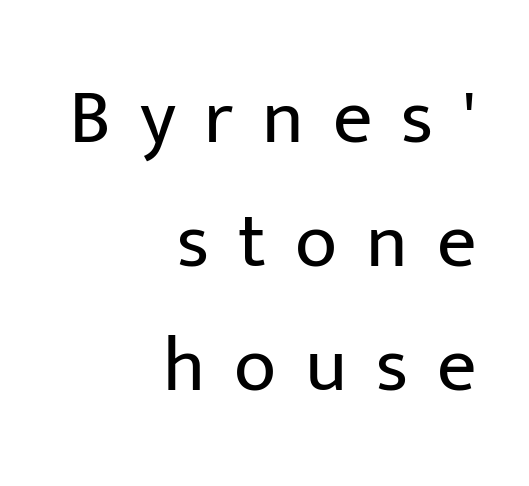
Q: Is the text bold? A: No.
Q: Is the text italic (slanted)? A: No, it is upright.
Q: Is the typeface a serif or a sans-serif typeface? A: Sans-serif.
Q: Is the text underlined? A: No.
Q: How is the paragraph aligned? A: Right-aligned.
Q: Is the spacing between letters normal or unusually wide? A: Unusually wide.
Q: Is the spacing between lines tight, normal or loose? A: Normal.
Q: Width (condensed, normal, or wide)? A: Normal.
Q: Stroke contrast? A: Low.
Q: x-height? A: Medium.
Q: Monospaced? A: No.
